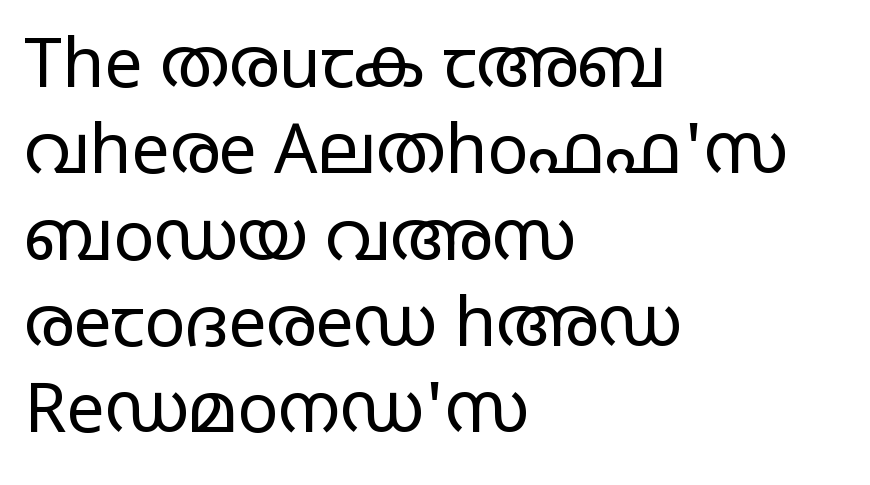
This block has exactly the height ordinary leading produces. Characters remain perfectly vertical along every line. Compared with a centered layout, this one pins lines to the left instead. Stroke mass is kept to a normal reading level or below.
